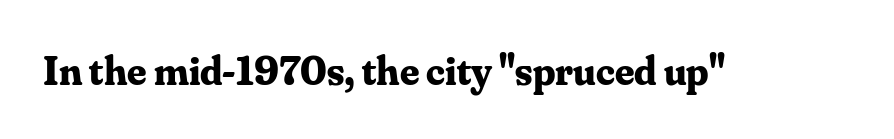
The image shows 42 px bold serif type, upright; set normal letter spacing, not underlined; medium stroke contrast and a small x-height.
